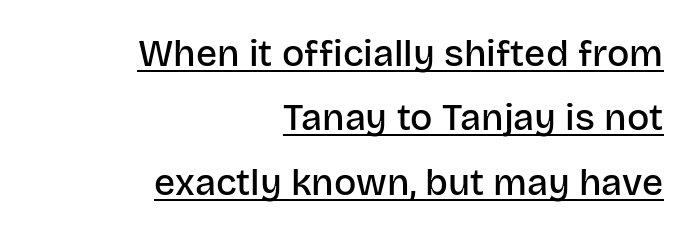
Layout note: lines flush right. Underline: present. The typography opts for an upright posture over an oblique one. A somewhat darkened texture: the type is semibold rather than bold. Spacing between characters is what you'd get straight out of the box. Spacing verdict: proportional, widths tailored to each character.
